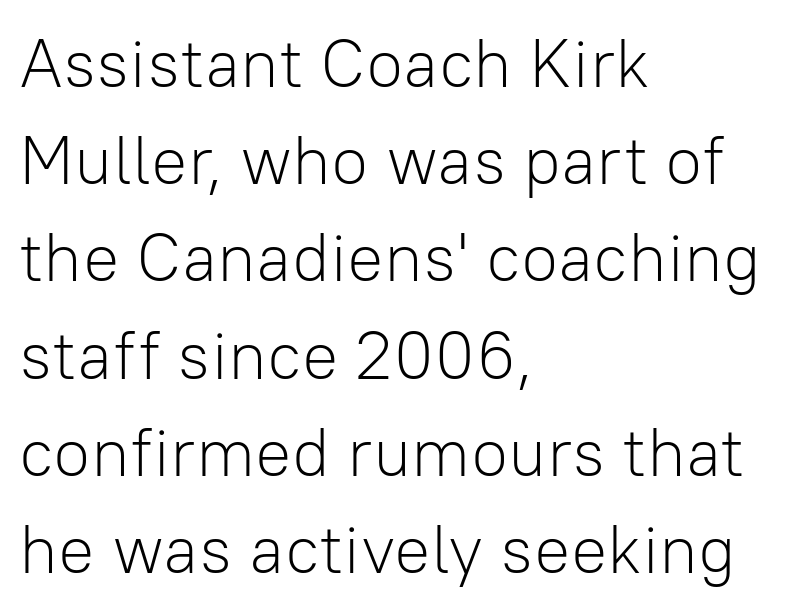
Q: Is the text bold? A: No.
Q: Is the text italic (slanted)? A: No, it is upright.
Q: Is the typeface a serif or a sans-serif typeface? A: Sans-serif.
Q: Is the text underlined? A: No.
Q: How is the paragraph aligned? A: Left-aligned.
Q: Is the spacing between letters normal or unusually wide? A: Normal.
Q: Is the spacing between lines tight, normal or loose? A: Normal.
Q: Width (condensed, normal, or wide)? A: Normal.
Q: Stroke contrast? A: Low.
Q: x-height? A: Medium.
Q: Monospaced? A: No.
